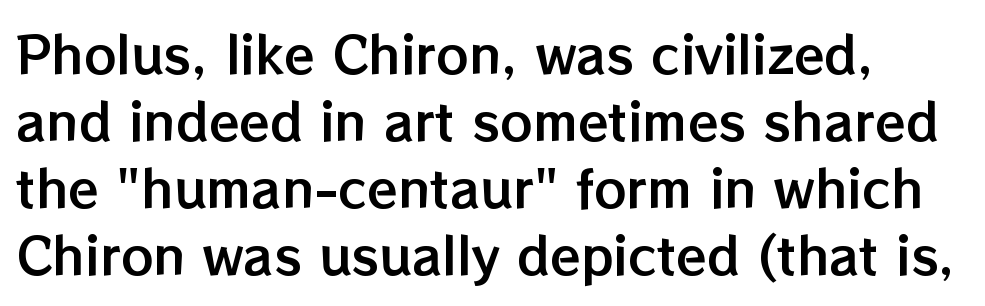
{"italic": "no", "width": "normal", "stroke_contrast": "low", "x_height": "medium", "monospaced": "no", "underline": "no", "line_spacing": "normal", "line_spacing_ratio": 1.34, "letter_spacing": "normal", "letter_spacing_em": 0.0, "glyph_px": 50}
